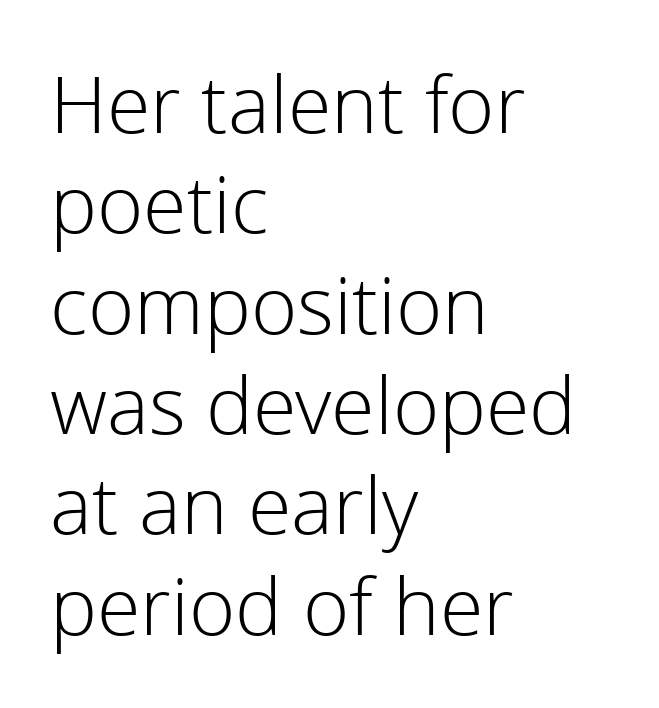
Q: Is the text bold? A: No.
Q: Is the text italic (slanted)? A: No, it is upright.
Q: Is the typeface a serif or a sans-serif typeface? A: Sans-serif.
Q: Is the text underlined? A: No.
Q: How is the paragraph aligned? A: Left-aligned.
Q: Is the spacing between letters normal or unusually wide? A: Normal.
Q: Is the spacing between lines tight, normal or loose? A: Normal.
Q: Width (condensed, normal, or wide)? A: Normal.
Q: Stroke contrast? A: Low.
Q: x-height? A: Medium.
Q: Monospaced? A: No.
